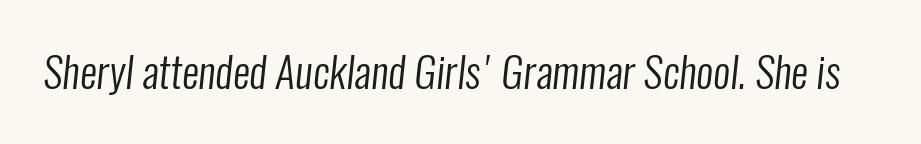
The image shows 42 px regular-weight, condensed sans-serif type; set normal letter spacing, not underlined; low stroke contrast and a medium x-height.
